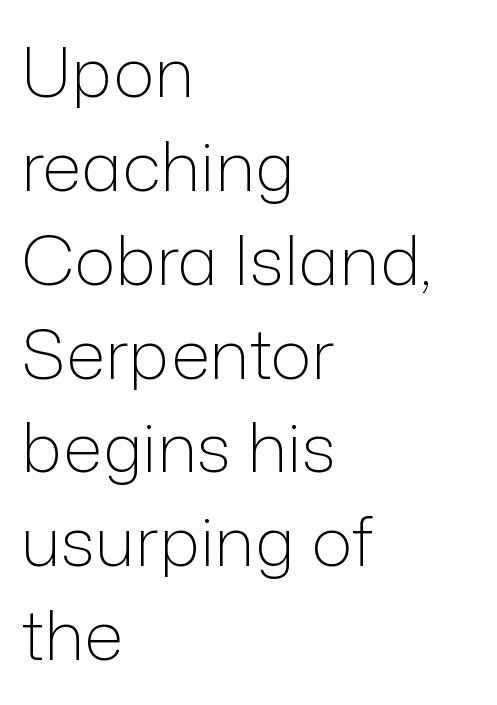
{"serif": "no", "italic": "no", "bold": "no", "weight": "light", "width": "normal", "stroke_contrast": "low", "x_height": "medium", "monospaced": "no", "underline": "no", "align": "left", "line_spacing": "normal", "line_spacing_ratio": 1.36, "letter_spacing": "normal", "letter_spacing_em": 0.0, "glyph_px": 69}
